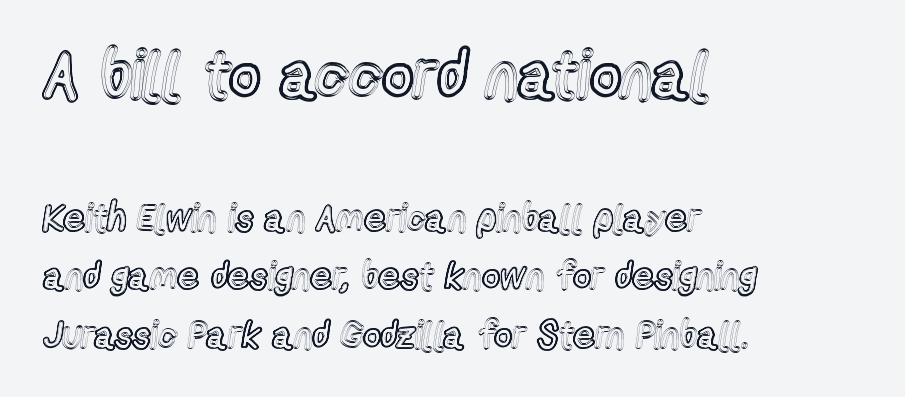
Q: Is the text italic (slanted)? A: Yes.
Q: Is the text underlined? A: No.
Q: How is the paragraph aligned? A: Left-aligned.
Q: Is the spacing between letters normal or unusually wide? A: Normal.
Q: Is the spacing between lines tight, normal or loose? A: Normal.
Q: Which block of text is set in a larger size, the first (top) or the second (bottom)? A: The first (top) one.
Q: Width (condensed, normal, or wide)? A: Condensed.
Q: x-height? A: Medium.
Q: Monospaced? A: No.
